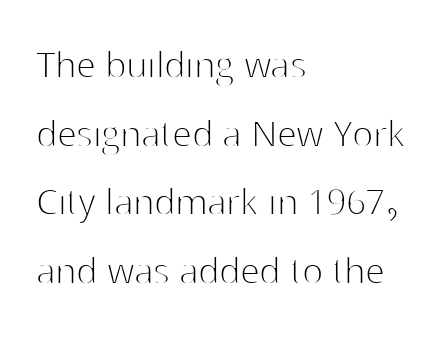
{"serif": "no", "italic": "no", "bold": "no", "weight": "thin", "width": "normal", "stroke_contrast": "high", "x_height": "medium", "monospaced": "no", "underline": "no", "align": "left", "line_spacing": "normal", "line_spacing_ratio": 1.56, "letter_spacing": "normal", "letter_spacing_em": 0.0, "glyph_px": 44}
